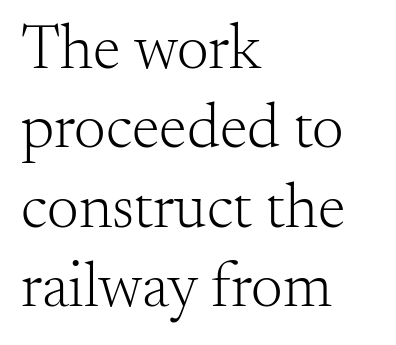
Q: Is the text bold? A: No.
Q: Is the text italic (slanted)? A: No, it is upright.
Q: Is the typeface a serif or a sans-serif typeface? A: Serif.
Q: Is the text underlined? A: No.
Q: How is the paragraph aligned? A: Left-aligned.
Q: Is the spacing between letters normal or unusually wide? A: Normal.
Q: Is the spacing between lines tight, normal or loose? A: Normal.
Q: Width (condensed, normal, or wide)? A: Normal.
Q: Stroke contrast? A: Medium.
Q: x-height? A: Small.
Q: Monospaced? A: No.
